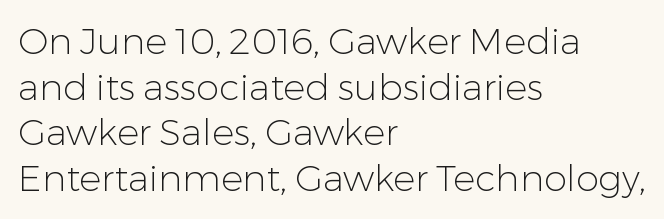
{"serif": "no", "italic": "no", "bold": "no", "weight": "light", "width": "normal", "stroke_contrast": "low", "x_height": "medium", "monospaced": "no", "underline": "no", "align": "left", "line_spacing_ratio": 1.23, "letter_spacing": "normal", "letter_spacing_em": 0.0, "glyph_px": 37}
